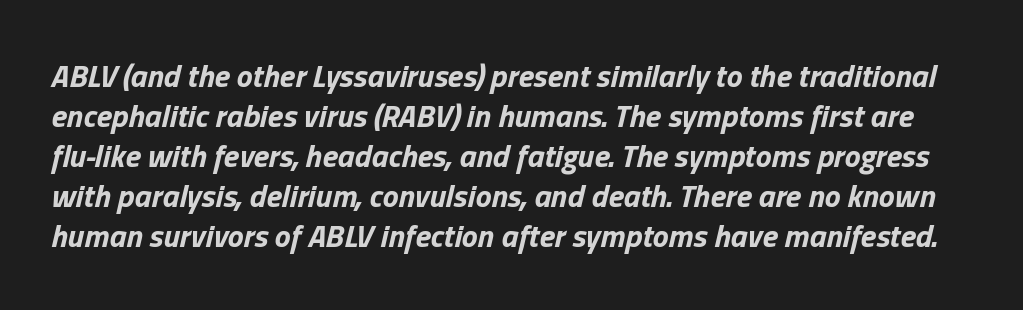
Q: Is the text bold? A: Yes.
Q: Is the text italic (slanted)? A: Yes, it leans right by about 13 degrees.
Q: Is the text underlined? A: No.
Q: Is the spacing between letters normal or unusually wide? A: Normal.
Q: Is the spacing between lines tight, normal or loose? A: Normal.
Q: Width (condensed, normal, or wide)? A: Normal.
Q: Stroke contrast? A: Low.
Q: x-height? A: Medium.
Q: Monospaced? A: No.
